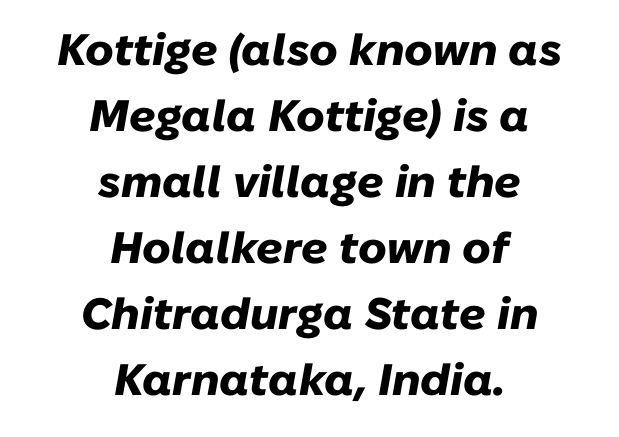
The image shows 44 px heavy type, italic (leaning right); set centered, normal line spacing (1.5x), normal letter spacing, not underlined; low stroke contrast and a medium x-height.
